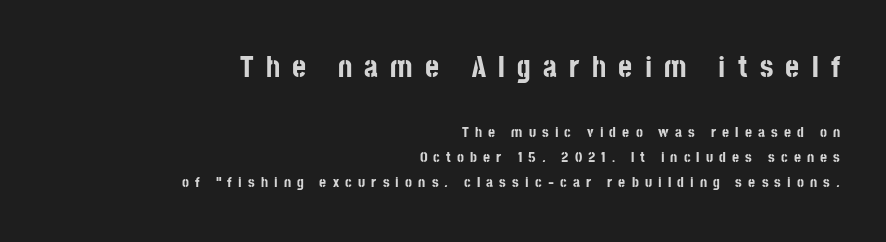
The glyphs are unaccompanied by any horizontal stroke below them. Look at the glyph heights: the upper group is clearly the bigger setting. The face used here is proportionally spaced, like ordinary book or web type. Students, this is bold: see how much ink each stroke carries. There is plenty of visible air inserted between adjacent glyphs.
